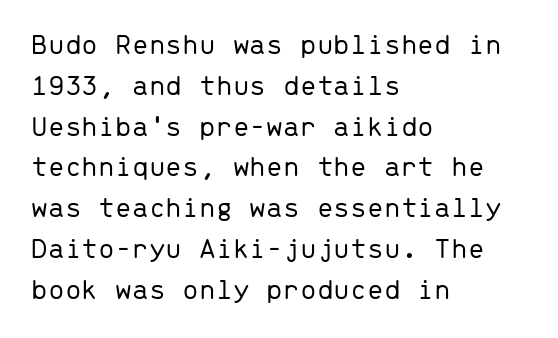
The image shows 30 px light sans-serif type, upright, monospaced; set left-aligned, normal line spacing (1.36x), normal letter spacing, not underlined; low stroke contrast and a medium x-height.
